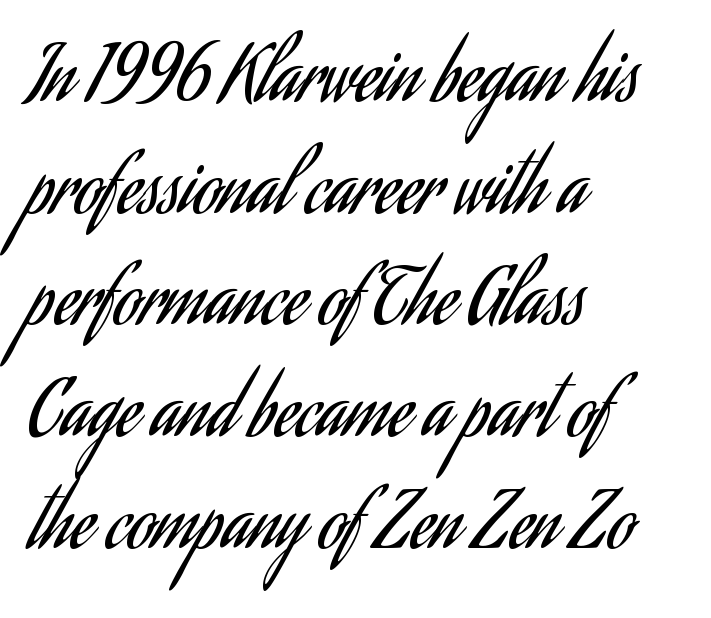
Q: Is the text bold? A: No.
Q: Is the text italic (slanted)? A: Yes.
Q: Is the typeface a serif or a sans-serif typeface? A: Sans-serif.
Q: Is the text underlined? A: No.
Q: How is the paragraph aligned? A: Left-aligned.
Q: Is the spacing between letters normal or unusually wide? A: Normal.
Q: Is the spacing between lines tight, normal or loose? A: Normal.
Q: Width (condensed, normal, or wide)? A: Condensed.
Q: Stroke contrast? A: Low.
Q: x-height? A: Small.
Q: Monospaced? A: No.
